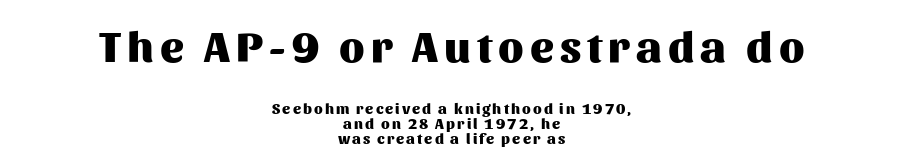
The image shows 44 px heavy sans-serif type, upright; set centered, tight line spacing (1.03x), not underlined; the first (top) block is 2.93x larger; medium stroke contrast and a medium x-height.
